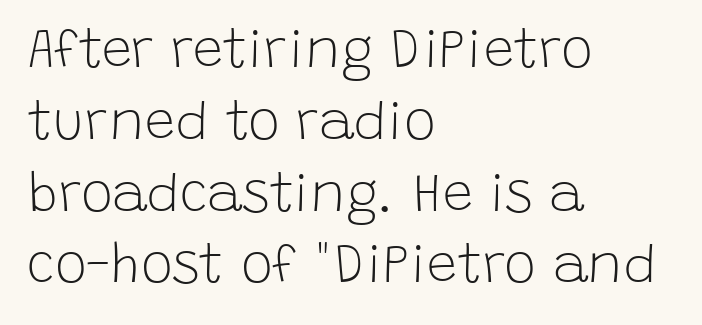
Q: Is the text bold? A: No.
Q: Is the text italic (slanted)? A: No, it is upright.
Q: Is the typeface a serif or a sans-serif typeface? A: Sans-serif.
Q: Is the text underlined? A: No.
Q: How is the paragraph aligned? A: Left-aligned.
Q: Is the spacing between letters normal or unusually wide? A: Normal.
Q: Is the spacing between lines tight, normal or loose? A: Normal.
Q: Width (condensed, normal, or wide)? A: Normal.
Q: Stroke contrast? A: Low.
Q: x-height? A: Large.
Q: Monospaced? A: No.
